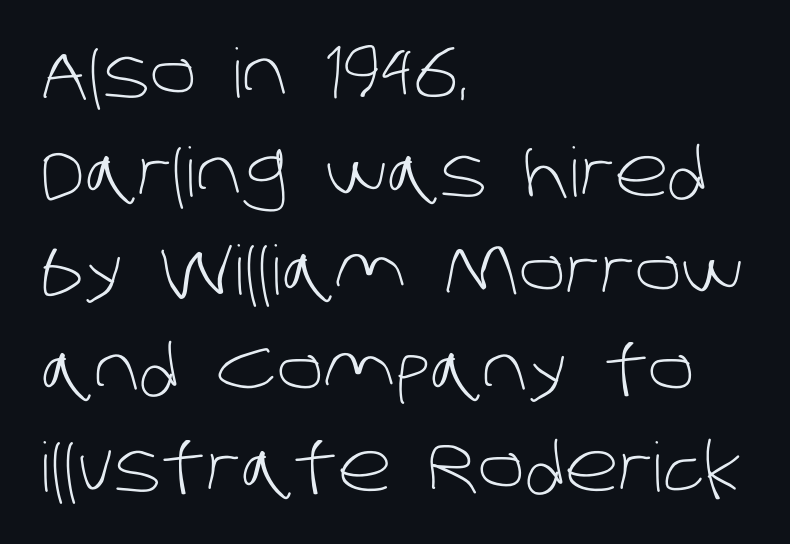
Q: Is the text bold? A: No.
Q: Is the typeface a serif or a sans-serif typeface? A: Sans-serif.
Q: Is the text underlined? A: No.
Q: How is the paragraph aligned? A: Left-aligned.
Q: Is the spacing between letters normal or unusually wide? A: Normal.
Q: Is the spacing between lines tight, normal or loose? A: Normal.
Q: Width (condensed, normal, or wide)? A: Normal.
Q: Stroke contrast? A: Low.
Q: x-height? A: Large.
Q: Monospaced? A: No.
